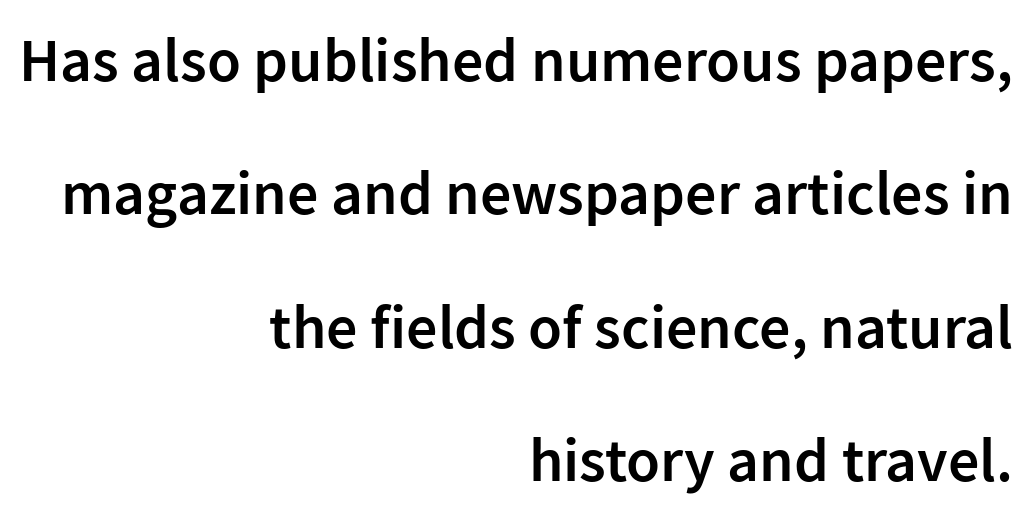
Q: Is the text bold? A: Semi-bold.
Q: Is the text italic (slanted)? A: No, it is upright.
Q: Is the typeface a serif or a sans-serif typeface? A: Sans-serif.
Q: Is the text underlined? A: No.
Q: How is the paragraph aligned? A: Right-aligned.
Q: Is the spacing between letters normal or unusually wide? A: Normal.
Q: Is the spacing between lines tight, normal or loose? A: Loose.
Q: Width (condensed, normal, or wide)? A: Normal.
Q: Stroke contrast? A: Low.
Q: x-height? A: Medium.
Q: Monospaced? A: No.
